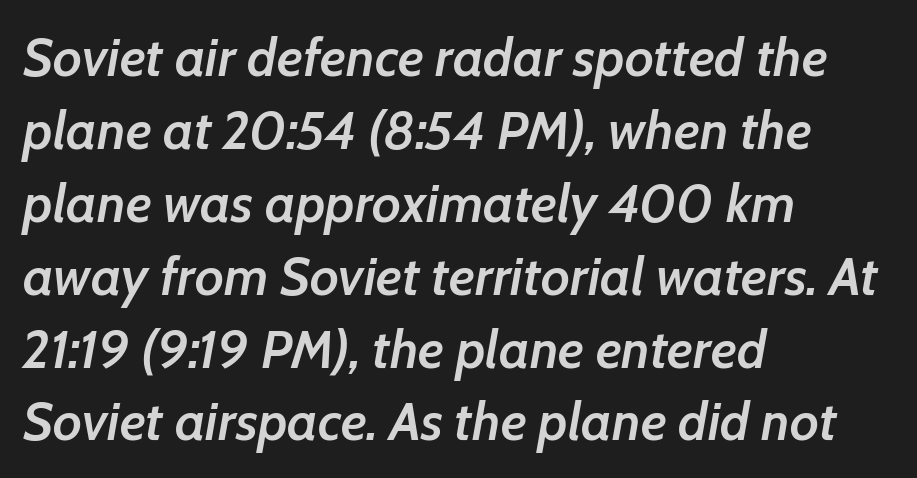
Q: Is the text bold? A: Semi-bold.
Q: Is the text italic (slanted)? A: Yes, it leans right by about 7 degrees.
Q: Is the text underlined? A: No.
Q: How is the paragraph aligned? A: Left-aligned.
Q: Is the spacing between letters normal or unusually wide? A: Normal.
Q: Is the spacing between lines tight, normal or loose? A: Normal.
Q: Width (condensed, normal, or wide)? A: Normal.
Q: Stroke contrast? A: Low.
Q: x-height? A: Medium.
Q: Monospaced? A: No.
